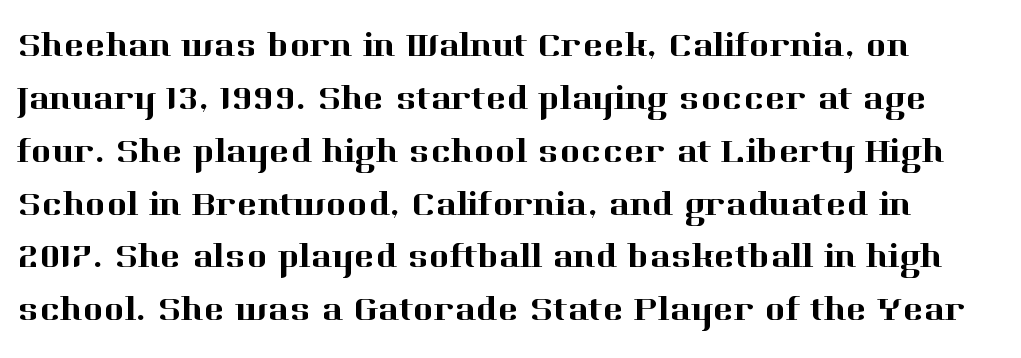
{"serif": "yes", "italic": "no", "width": "normal", "stroke_contrast": "high", "x_height": "medium", "monospaced": "no", "underline": "no", "line_spacing": "normal", "line_spacing_ratio": 1.51, "letter_spacing": "normal", "letter_spacing_em": 0.0, "glyph_px": 35}
